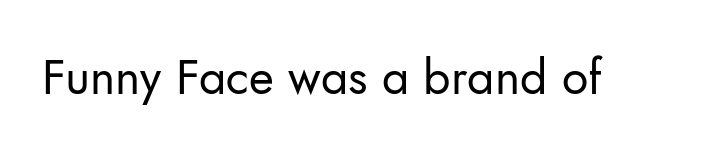
The image shows 48 px regular-weight sans-serif type, upright; set normal letter spacing, not underlined; low stroke contrast and a small x-height.
